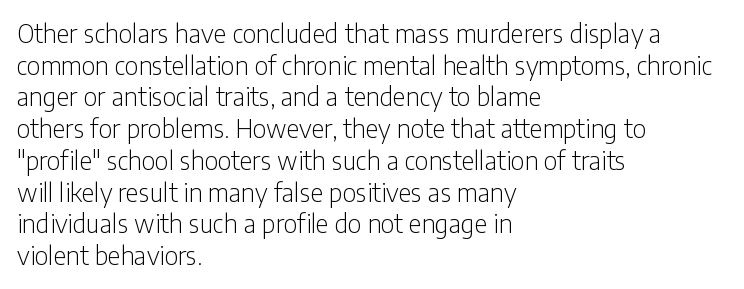
Q: Is the text bold? A: No.
Q: Is the text italic (slanted)? A: No, it is upright.
Q: Is the text underlined? A: No.
Q: How is the paragraph aligned? A: Left-aligned.
Q: Is the spacing between letters normal or unusually wide? A: Normal.
Q: Is the spacing between lines tight, normal or loose? A: Normal.
